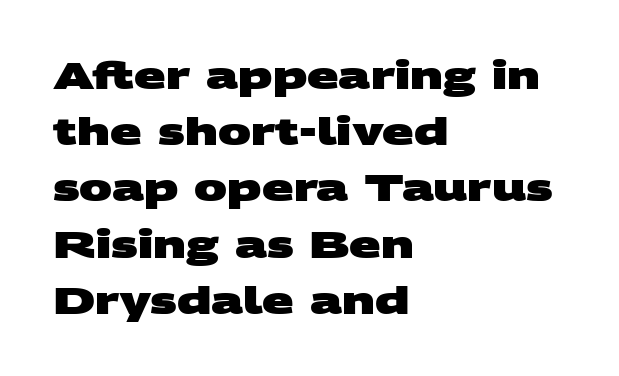
{"serif": "no", "bold": "yes", "weight": "heavy", "width": "wide", "stroke_contrast": "medium", "x_height": "large", "monospaced": "no", "underline": "no", "align": "left", "line_spacing": "normal", "line_spacing_ratio": 1.52, "letter_spacing": "normal", "letter_spacing_em": 0.0, "glyph_px": 37}
